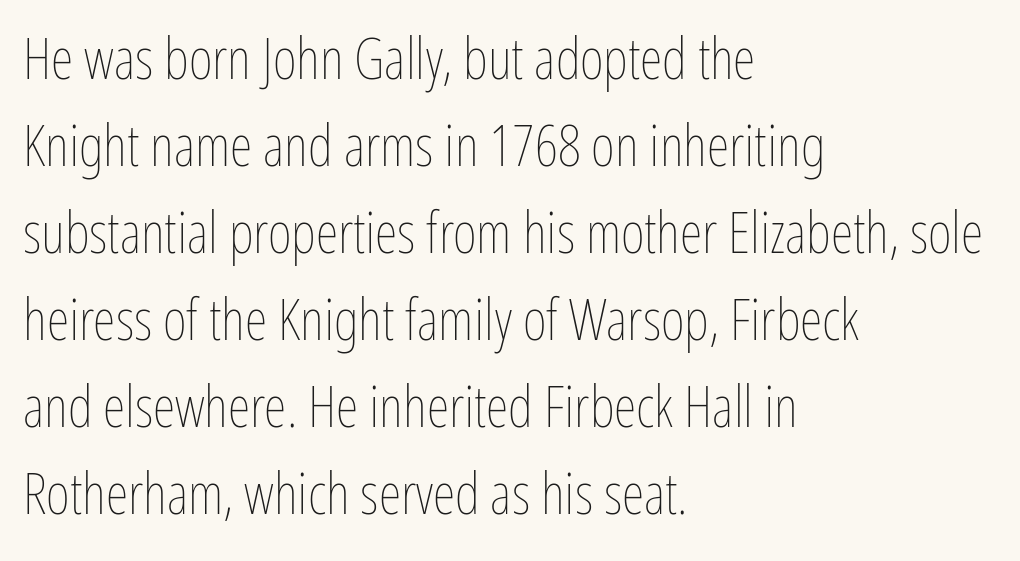
The image shows 58 px thin, condensed type, upright; set left-aligned, normal line spacing (1.5x), normal letter spacing, not underlined; low stroke contrast and a medium x-height.
